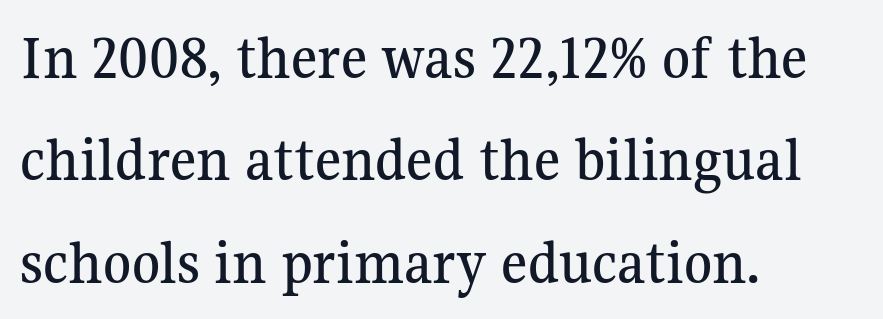
The image shows 64 px serif type, upright; set left-aligned, normal line spacing (1.6x), normal letter spacing, not underlined; medium stroke contrast and a medium x-height.
